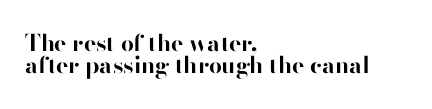
Q: Is the text bold? A: Yes.
Q: Is the text italic (slanted)? A: No, it is upright.
Q: Is the text underlined? A: No.
Q: How is the paragraph aligned? A: Left-aligned.
Q: Is the spacing between letters normal or unusually wide? A: Normal.
Q: Is the spacing between lines tight, normal or loose? A: Tight.
